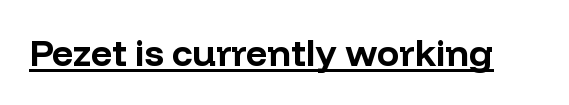
The image shows 37 px bold sans-serif type, upright; set normal letter spacing, underlined; low stroke contrast and a medium x-height.
